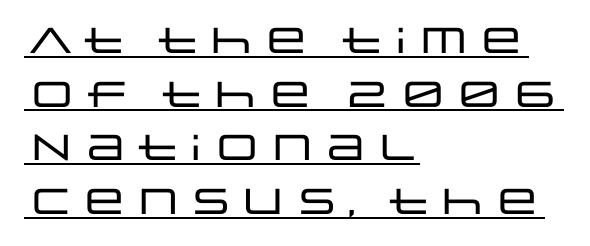
The typesetter chose a ragged-right arrangement here. Here the designer chose a conventional face with non-uniform glyph widths. A roman cut, with each character standing at attention. You can see a thin bar hugging the bottom of the glyphs. Classification — sans serif.
